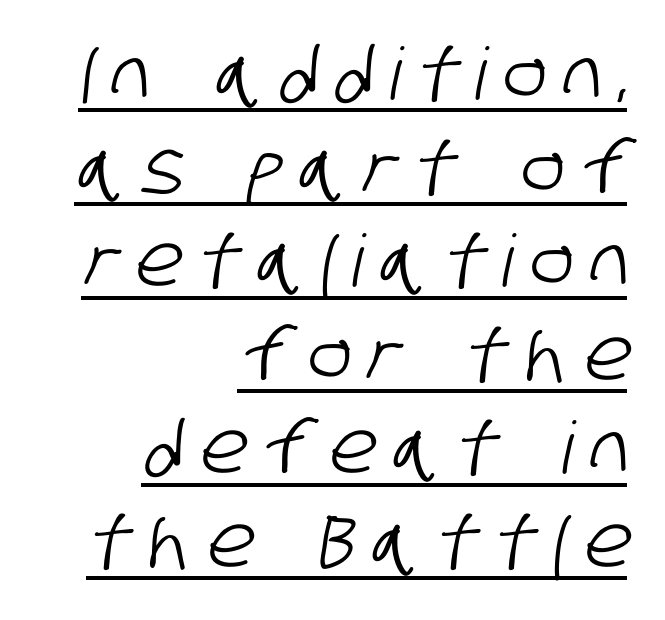
Q: Is the typeface a serif or a sans-serif typeface? A: Sans-serif.
Q: Is the text underlined? A: Yes.
Q: How is the paragraph aligned? A: Right-aligned.
Q: Is the spacing between letters normal or unusually wide? A: Unusually wide.
Q: Is the spacing between lines tight, normal or loose? A: Normal.
Q: Width (condensed, normal, or wide)? A: Condensed.
Q: Stroke contrast? A: Low.
Q: x-height? A: Large.
Q: Monospaced? A: No.
